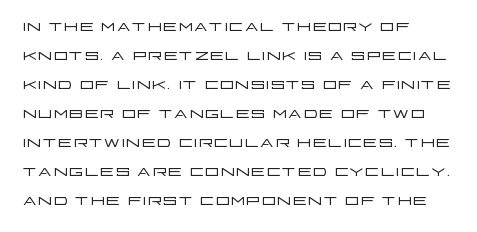
The image shows 23 px text type, upright; set left-aligned, normal line spacing (1.26x), normal letter spacing, not underlined.
